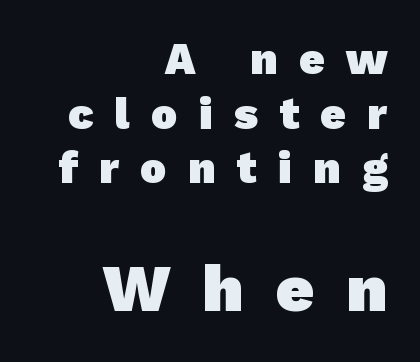
Here the glyphs are tracked loosely, breaking word shapes into spaced letters. The passage shown is typeset with a sans-serif family. Note the varied advance widths — an 'i' is clearly narrower than an 'm'. Look at the stroke-to-counter ratio: heavy, a bold.
